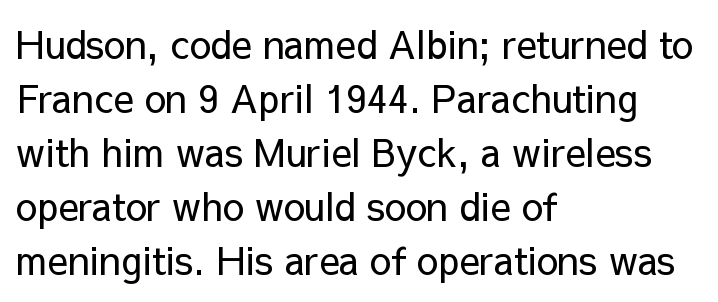
Is this a fixed-width face? No — the glyphs have proportional, varying widths. A clean baseline with only descenders dipping below it. The type is set solid horizontally, with unmodified tracking. Weight: regular or lighter.
